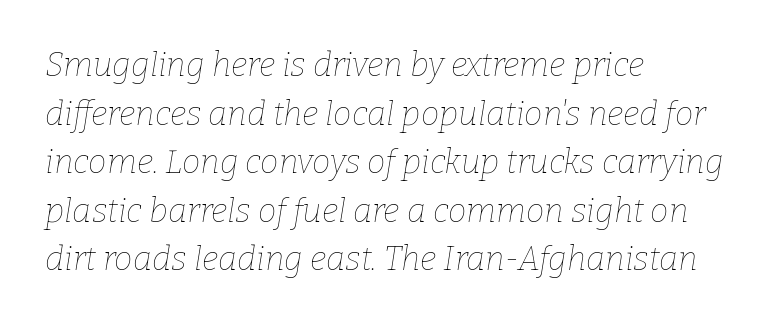
The image shows 33 px thin type, italic (leaning right); set left-aligned, normal line spacing (1.47x), normal letter spacing, not underlined; low stroke contrast and a medium x-height.
